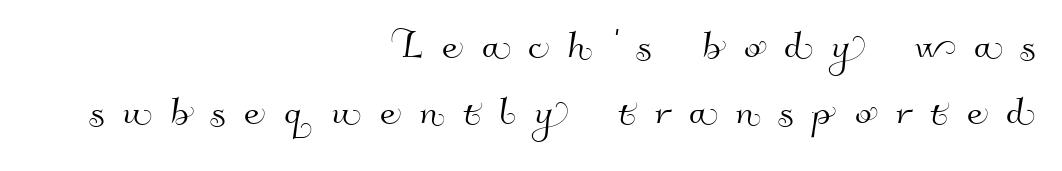
The image shows 49 px sans-serif type; set right-aligned, normal line spacing (1.35x), unusually wide letter spacing (+0.38 em), not underlined; high stroke contrast and a small x-height.
